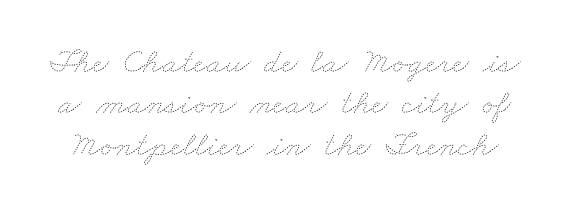
Caption: standard tracking, unaltered. These lines are rendered in a variable-pitch font. Plain, unruled lines of type. The font sits on the lighter half of the weight spectrum, regular included.
